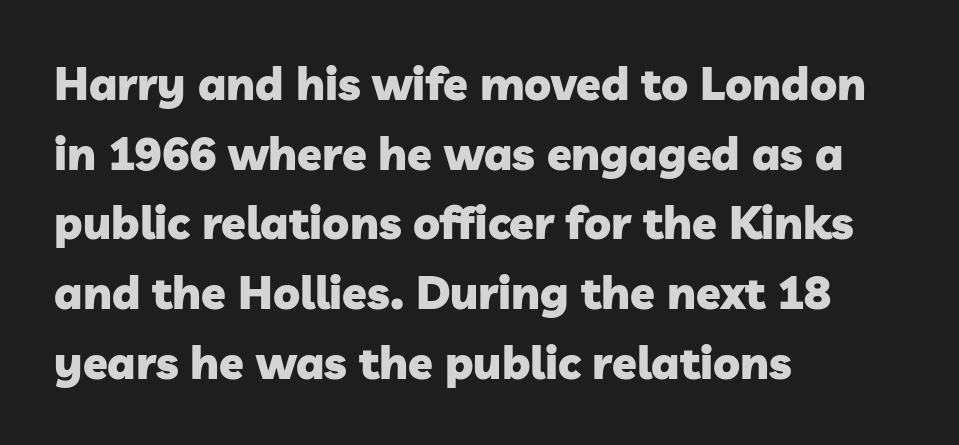
This sample is left-justified, so line endings fall wherever the words run out. Nothing unusual about the tracking: characters are spaced as the font intends. The foot of each line stays bare and open. Is there much room between lines? A standard amount, neither cramped nor airy.
